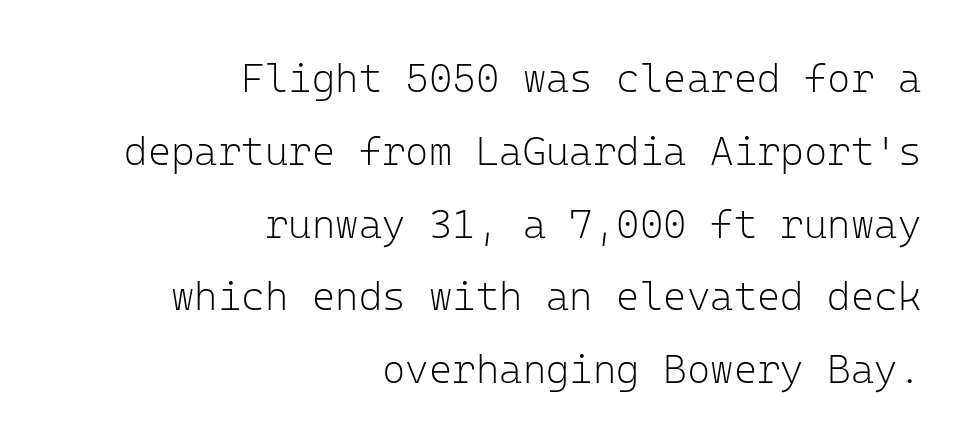
This rendering features lettering with no underline. Note: no serifs on the glyphs. Note the uniform advance width — an 'i' takes as much space as an 'm'. One-word summary of the alignment: right. Ordinary non-slanted type is in use. Caption: standard tracking, unaltered.
